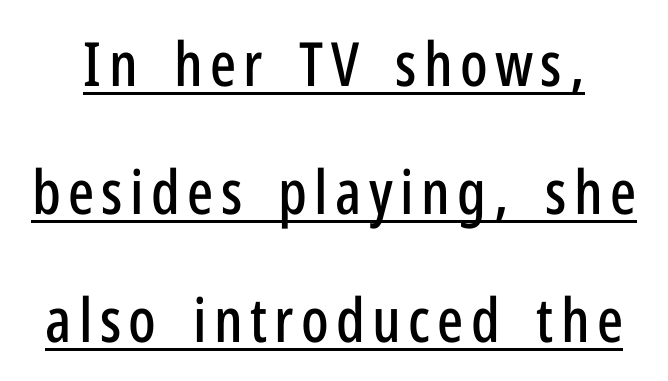
The image shows 61 px condensed sans-serif type, upright; set loose line spacing (2.1x), underlined; low stroke contrast and a medium x-height.
